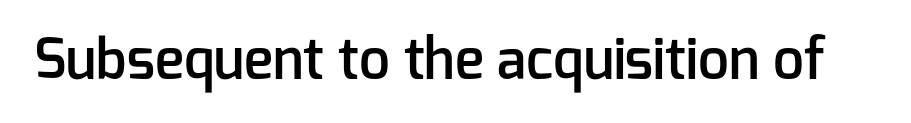
The image shows 55 px semibold sans-serif type, upright; set normal letter spacing, not underlined; low stroke contrast and a medium x-height.
